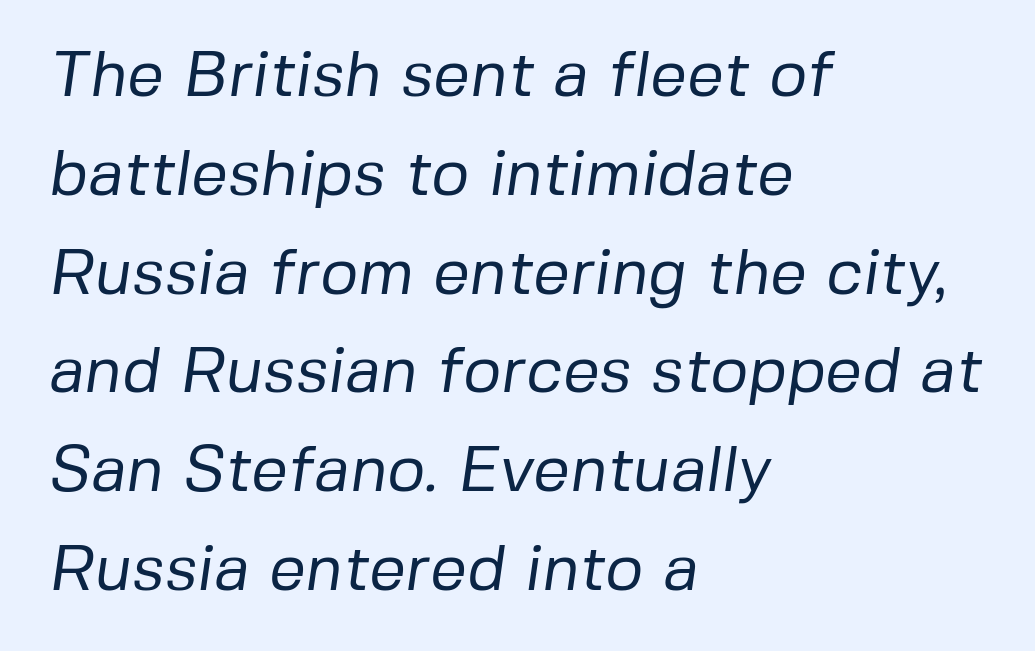
The image shows 65 px regular-weight sans-serif type; set left-aligned, normal line spacing (1.52x), normal letter spacing, not underlined; low stroke contrast and a medium x-height.
